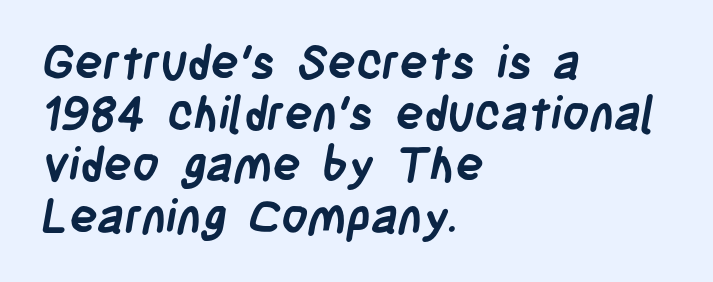
Q: Is the text bold? A: Yes.
Q: Is the typeface a serif or a sans-serif typeface? A: Sans-serif.
Q: Is the text underlined? A: No.
Q: How is the paragraph aligned? A: Left-aligned.
Q: Is the spacing between letters normal or unusually wide? A: Normal.
Q: Is the spacing between lines tight, normal or loose? A: Tight.
Q: Width (condensed, normal, or wide)? A: Condensed.
Q: Stroke contrast? A: Low.
Q: x-height? A: Large.
Q: Monospaced? A: No.
